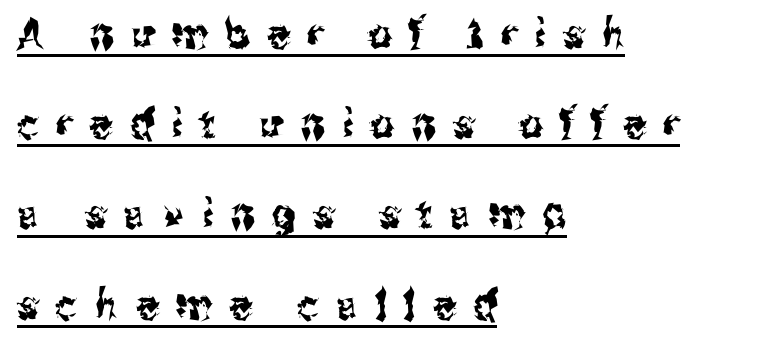
{"serif": "no", "italic": "no", "width": "condensed", "stroke_contrast": "medium", "x_height": "medium", "monospaced": "no", "underline": "yes", "align": "left", "line_spacing": "loose", "line_spacing_ratio": 2.2, "letter_spacing": "wide", "letter_spacing_em": 0.43, "glyph_px": 41}
